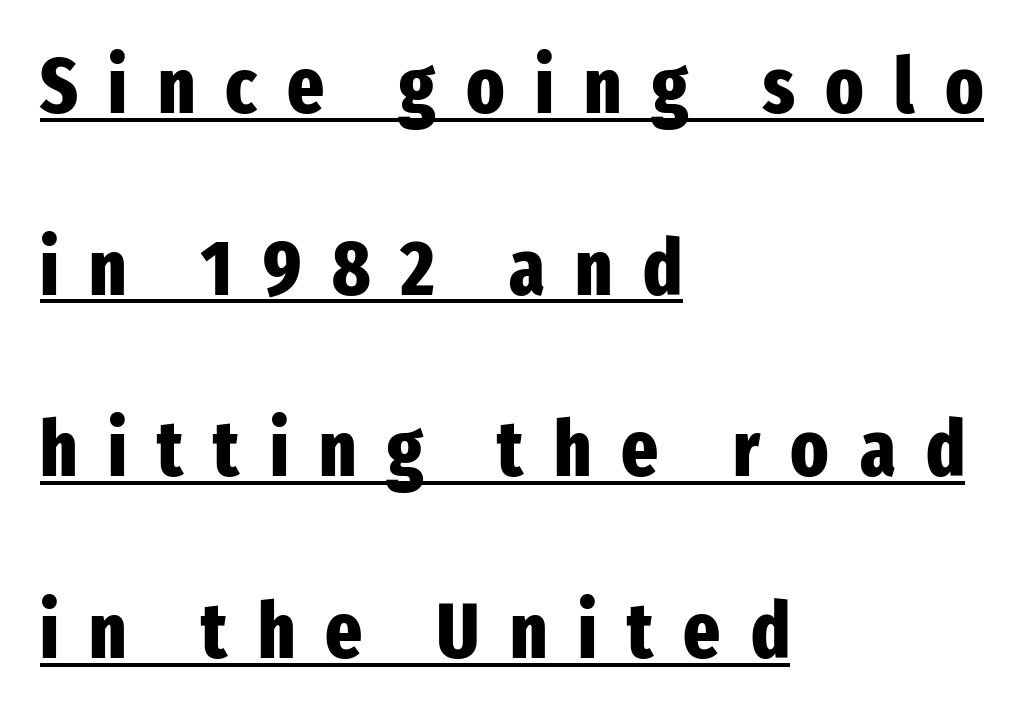
{"serif": "no", "italic": "no", "bold": "yes", "weight": "heavy", "width": "condensed", "stroke_contrast": "low", "x_height": "medium", "monospaced": "no", "underline": "yes", "align": "left", "line_spacing": "loose", "line_spacing_ratio": 2.33, "letter_spacing": "wide", "letter_spacing_em": 0.39, "glyph_px": 78}
